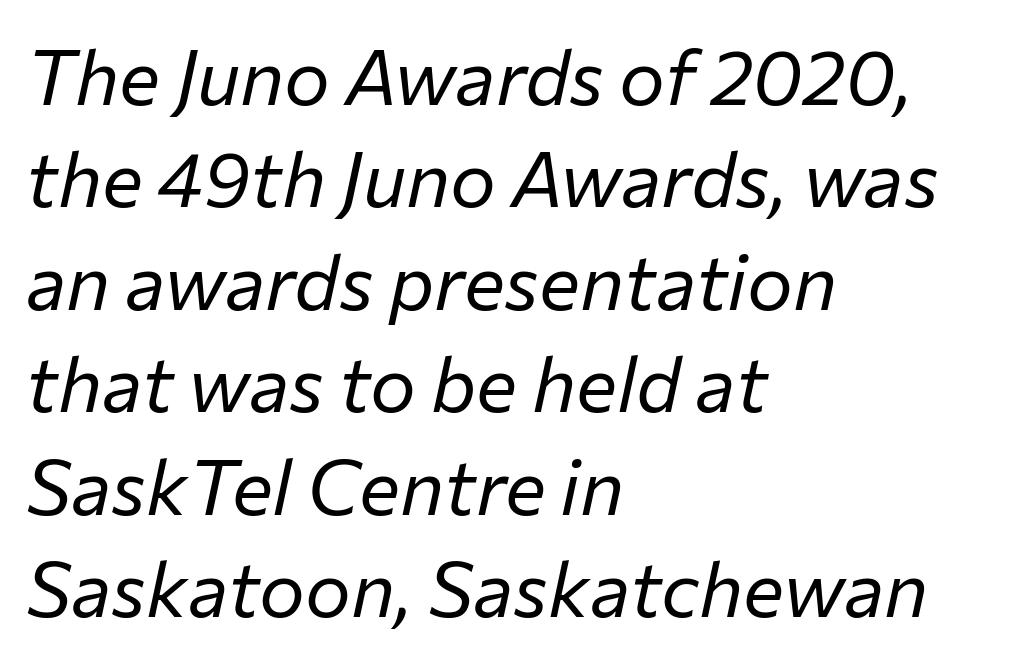
The image shows 77 px regular-weight type, italic (leaning right); set left-aligned, normal line spacing (1.33x), normal letter spacing, not underlined; low stroke contrast and a medium x-height.
